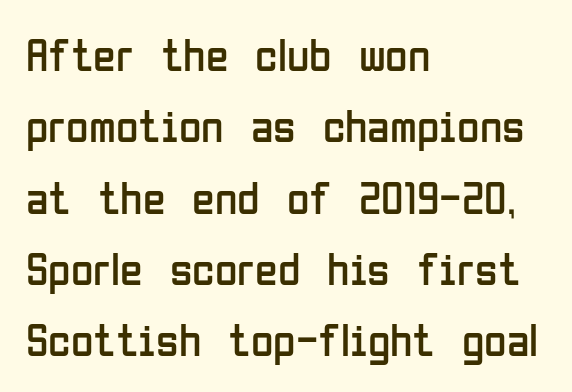
The image shows 46 px regular-weight, condensed sans-serif type, upright; set left-aligned, normal line spacing (1.55x), normal letter spacing, not underlined; low stroke contrast and a medium x-height.
